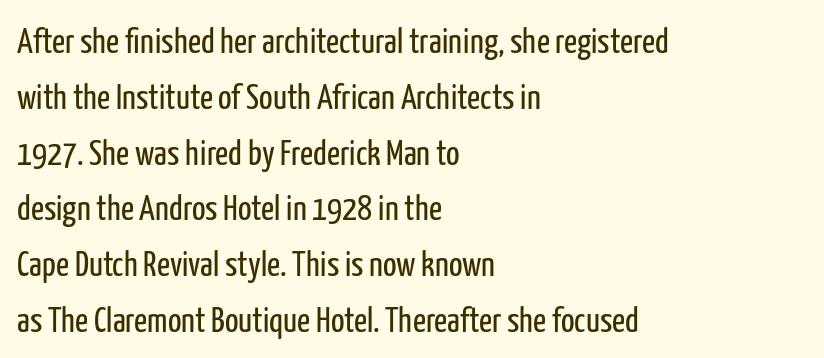
Q: Is the text bold? A: No.
Q: Is the text italic (slanted)? A: No, it is upright.
Q: Is the typeface a serif or a sans-serif typeface? A: Sans-serif.
Q: Is the text underlined? A: No.
Q: How is the paragraph aligned? A: Left-aligned.
Q: Is the spacing between letters normal or unusually wide? A: Normal.
Q: Is the spacing between lines tight, normal or loose? A: Normal.
Q: Width (condensed, normal, or wide)? A: Condensed.
Q: Stroke contrast? A: Low.
Q: x-height? A: Medium.
Q: Monospaced? A: No.
